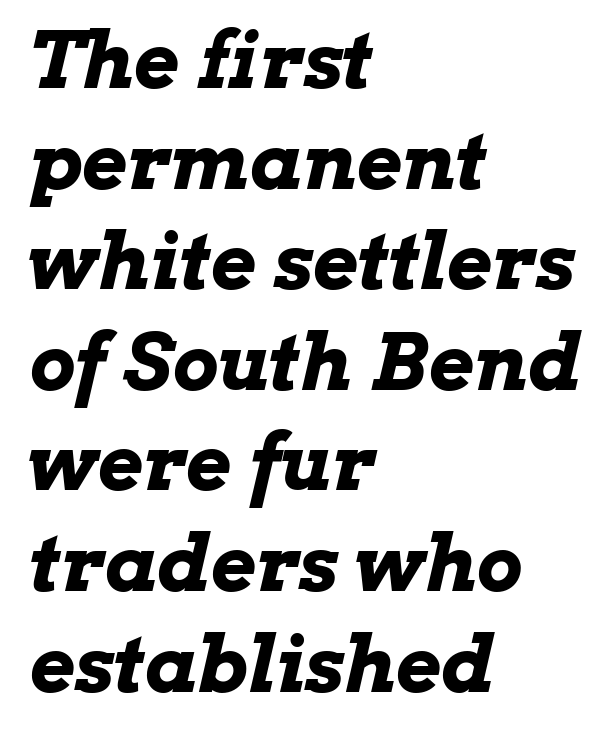
Q: Is the text bold? A: Yes.
Q: Is the text italic (slanted)? A: Yes, it leans right by about 13 degrees.
Q: Is the text underlined? A: No.
Q: How is the paragraph aligned? A: Left-aligned.
Q: Is the spacing between letters normal or unusually wide? A: Normal.
Q: Is the spacing between lines tight, normal or loose? A: Normal.
Q: Width (condensed, normal, or wide)? A: Wide.
Q: Stroke contrast? A: Low.
Q: x-height? A: Medium.
Q: Monospaced? A: No.
